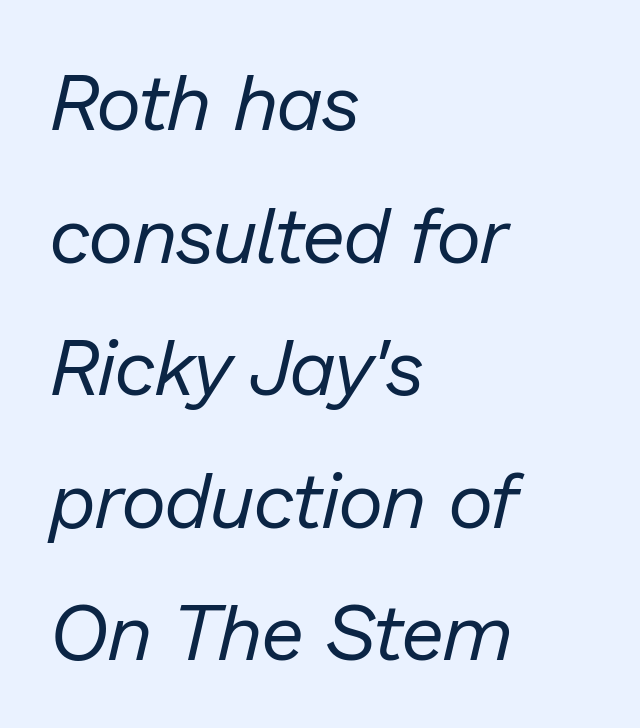
The image shows 78 px regular-weight type, italic (leaning right); set left-aligned, normal line spacing (1.7x), normal letter spacing, not underlined; low stroke contrast and a medium x-height.
